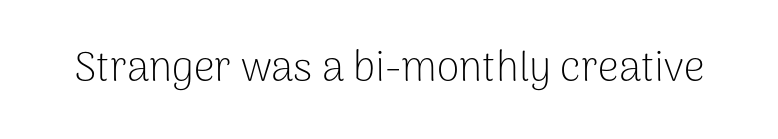
I'd call this a sans setting — the letters go barefoot. The zone under the glyphs is completely vacant. No chunkiness to these letters — they're not bold. The rendering uses natural spacing where letterforms have individual widths. You can tell it's not italic because the verticals are truly vertical. Tracking value appears to be zero — textbook default spacing.
